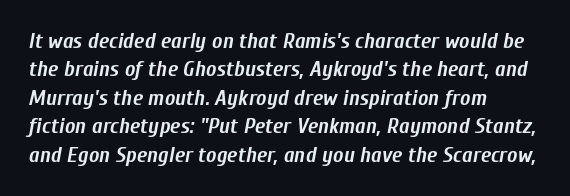
{"italic": "yes", "lean": "right", "slant_degrees": 10, "bold": "yes", "underline": "no", "align": "left", "line_spacing": "normal", "line_spacing_ratio": 1.29, "letter_spacing": "normal", "letter_spacing_em": 0.0, "glyph_px": 22}
